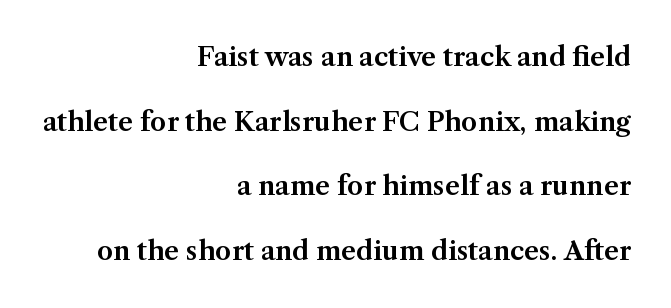
Q: Is the text italic (slanted)? A: No, it is upright.
Q: Is the text underlined? A: No.
Q: How is the paragraph aligned? A: Right-aligned.
Q: Is the spacing between letters normal or unusually wide? A: Normal.
Q: Is the spacing between lines tight, normal or loose? A: Loose.
